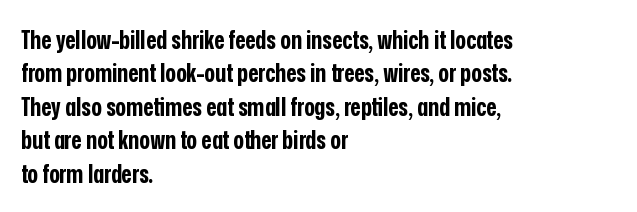
The image shows 25 px bold type, upright; set left-aligned, normal line spacing (1.34x), normal letter spacing, not underlined.
